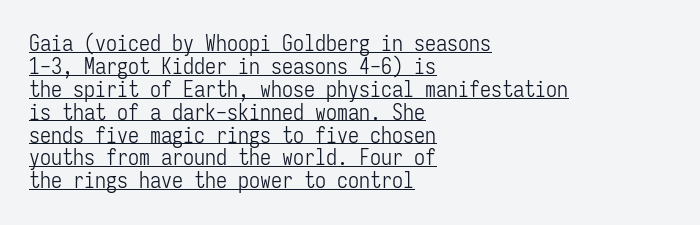
{"italic": "no", "bold": "no", "underline": "yes", "align": "left", "line_spacing": "tight", "line_spacing_ratio": 1.04, "letter_spacing": "normal", "letter_spacing_em": 0.0, "glyph_px": 22}
